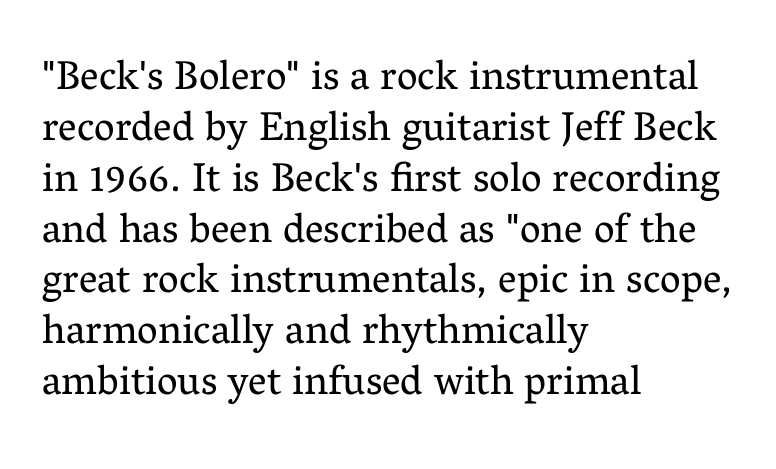
Q: Is the text bold? A: No.
Q: Is the text italic (slanted)? A: No, it is upright.
Q: Is the typeface a serif or a sans-serif typeface? A: Serif.
Q: Is the text underlined? A: No.
Q: How is the paragraph aligned? A: Left-aligned.
Q: Is the spacing between letters normal or unusually wide? A: Normal.
Q: Width (condensed, normal, or wide)? A: Normal.
Q: Stroke contrast? A: Medium.
Q: x-height? A: Medium.
Q: Monospaced? A: No.
